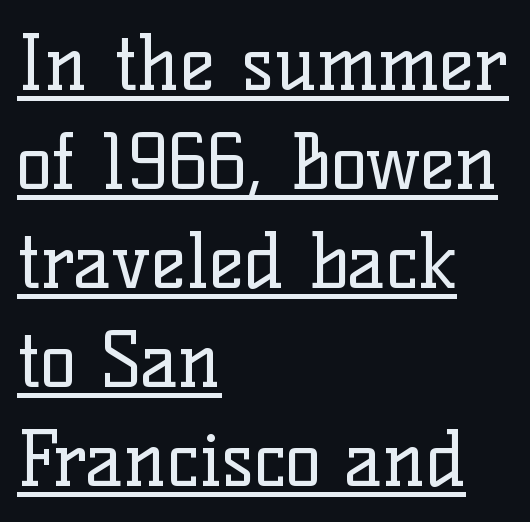
Stroke thickness stays within the range of a standard reading face or lighter. The line texture is even and compact thanks to regular tracking. In terms of posture, this sample is upright. Glance below the letters and you will spot a drawn line. The passage is arranged the way most books set body copy — flush left. Each letter's strokes conclude with small projecting serifs.
